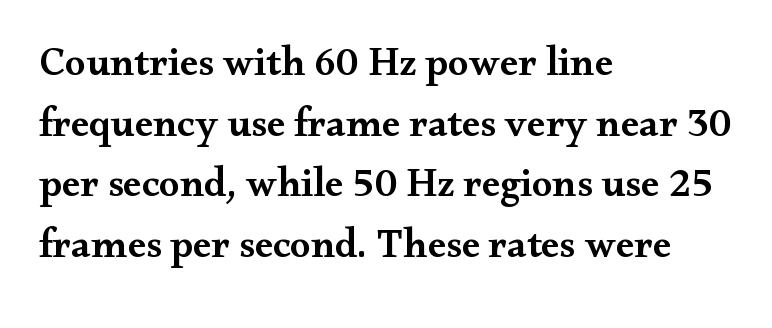
{"serif": "yes", "italic": "no", "bold": "semi", "weight": "semibold", "width": "wide", "stroke_contrast": "medium", "x_height": "small", "monospaced": "no", "underline": "no", "align": "left", "line_spacing": "normal", "line_spacing_ratio": 1.48, "letter_spacing": "normal", "letter_spacing_em": 0.0, "glyph_px": 41}
